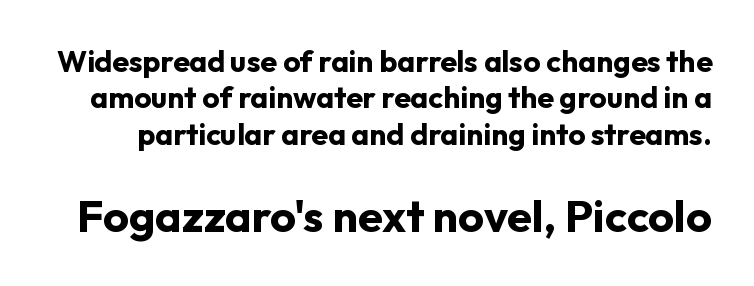
{"serif": "no", "italic": "no", "bold": "yes", "weight": "bold", "width": "normal", "stroke_contrast": "low", "x_height": "medium", "monospaced": "no", "underline": "no", "line_spacing_ratio": 1.21, "letter_spacing": "normal", "letter_spacing_em": 0.0, "larger_block": "second", "size_ratio": 1.5, "glyph_px": 45}
